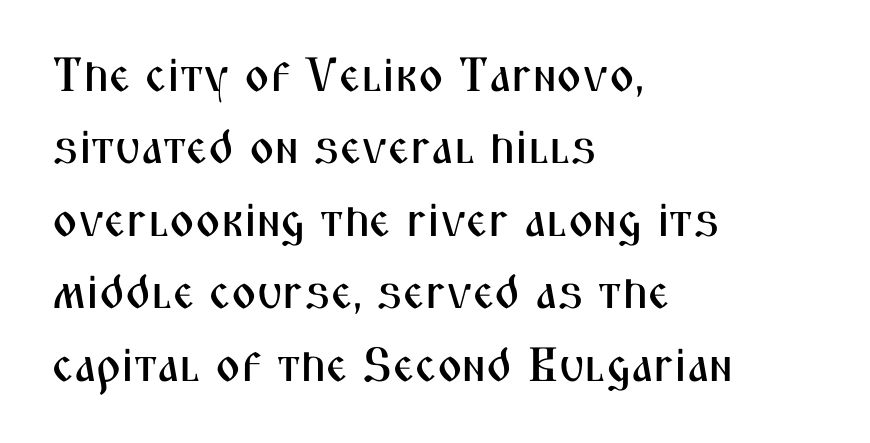
{"serif": "no", "italic": "no", "width": "condensed", "stroke_contrast": "medium", "x_height": "medium", "monospaced": "no", "underline": "no", "align": "left", "line_spacing": "normal", "line_spacing_ratio": 1.51, "letter_spacing": "normal", "letter_spacing_em": 0.0, "glyph_px": 48}
